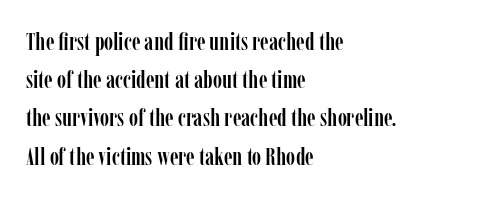
Descenders hang freely into open space. Teacher's note: observe the even left margin — that is flush-left alignment. The vertical gap from one line to the next is medium. If you drew a line through each stem, it would be perfectly vertical. The letters sit at their default tracking, neither squeezed nor spread.
